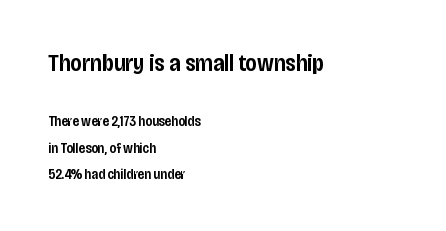
This rendering uses left alignment, leaving the right contour irregular. Is there any slant? The stems are plumb. Lines of text with bare space underneath. Does the bottom block carry the larger type? No, the top block does.
